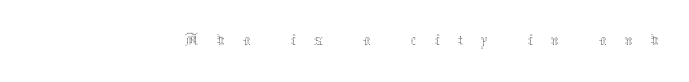
The image shows 38 px thin type, upright; set unusually wide letter spacing (+0.47 em), not underlined; medium stroke contrast and a medium x-height.
